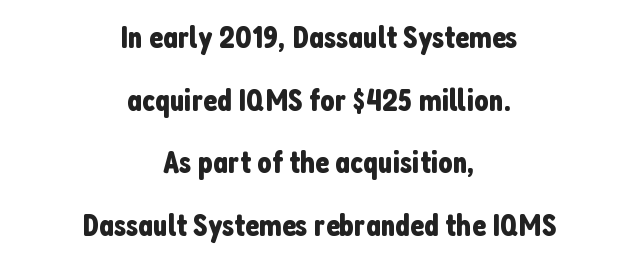
The image shows 32 px condensed sans-serif type, upright; set centered, loose line spacing (1.96x), normal letter spacing, not underlined; low stroke contrast and a medium x-height.
